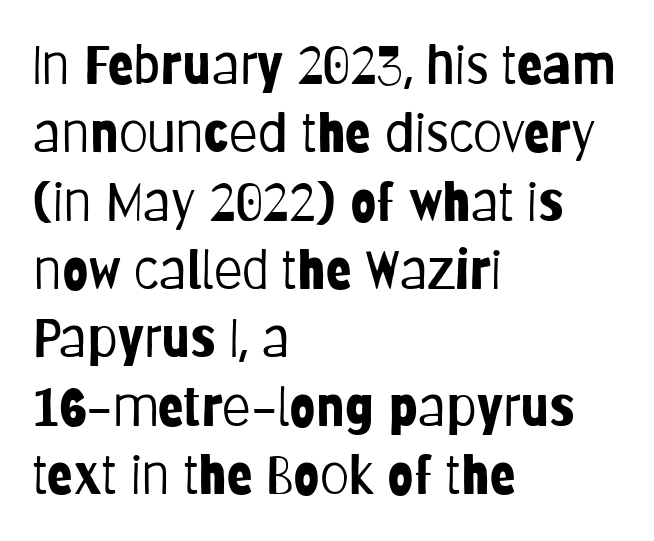
The image shows 53 px light, condensed sans-serif type, upright; set left-aligned, normal line spacing (1.29x), normal letter spacing, not underlined; low stroke contrast and a large x-height.
